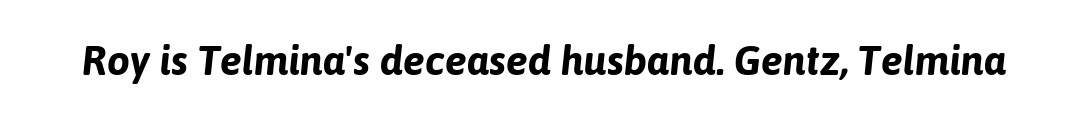
Looking at the ascenders, they clearly lean. Plenty of ink on the page — the face is bold. The type is set solid horizontally, with unmodified tracking. Is this a fixed-width face? No — the glyphs have proportional, varying widths. The baseline area is clear.
